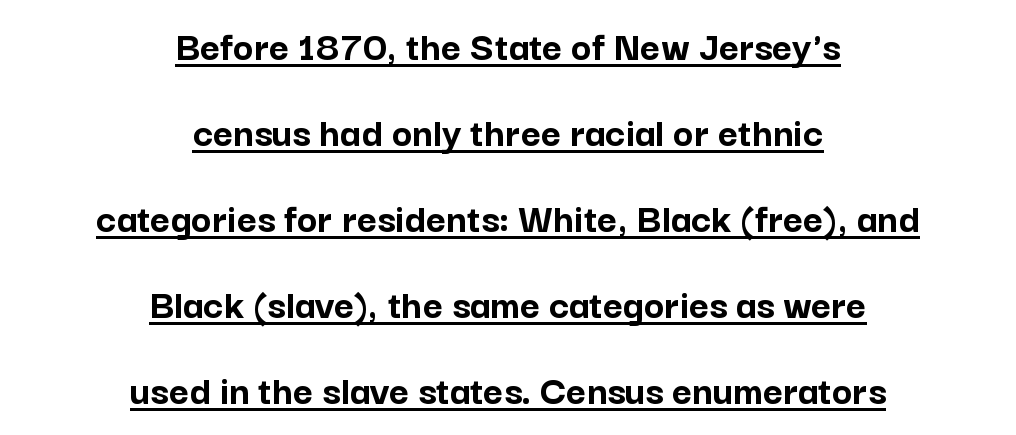
{"serif": "no", "italic": "no", "bold": "yes", "weight": "semibold", "width": "normal", "stroke_contrast": "low", "x_height": "medium", "monospaced": "no", "underline": "yes", "align": "center", "line_spacing": "loose", "line_spacing_ratio": 2.0, "letter_spacing": "normal", "letter_spacing_em": 0.0, "glyph_px": 43}
